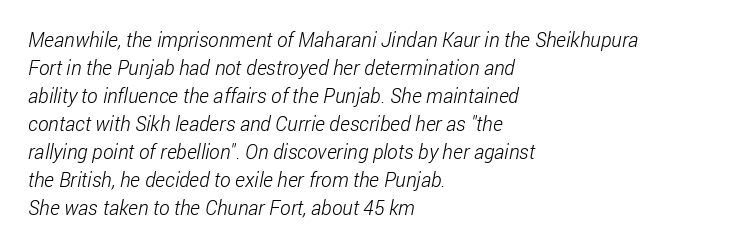
Compared with a centered layout, this one pins lines to the left instead. Tracking here is standard; glyphs follow each other at the usual distance. Nobody drew a line under any word here. Weight: regular or lighter. These lines sit exactly where default settings would place them.
